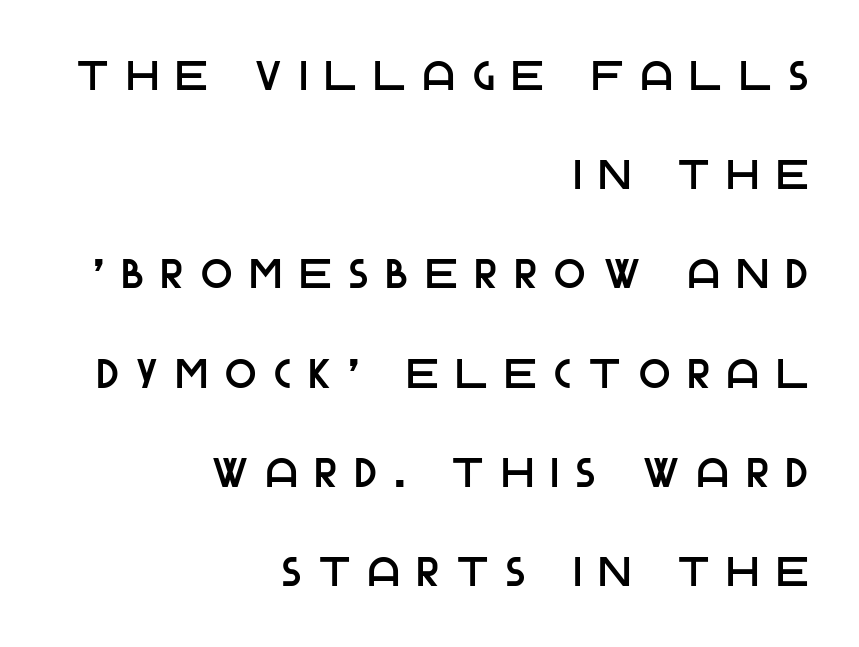
The image shows 41 px sans-serif type, upright; set right-aligned, loose line spacing (2.42x), unusually wide letter spacing (+0.44 em), not underlined; low stroke contrast and a large x-height.
